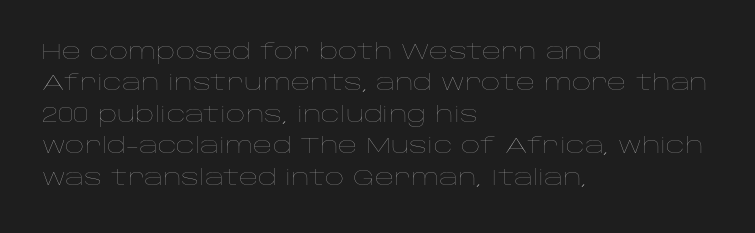
Q: Is the text bold? A: No.
Q: Is the text italic (slanted)? A: No, it is upright.
Q: Is the text underlined? A: No.
Q: How is the paragraph aligned? A: Left-aligned.
Q: Is the spacing between letters normal or unusually wide? A: Normal.
Q: Is the spacing between lines tight, normal or loose? A: Normal.
